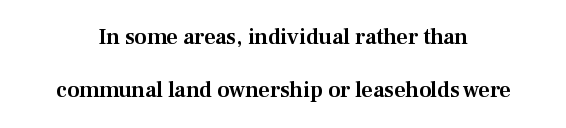
Q: Is the text italic (slanted)? A: No, it is upright.
Q: Is the text underlined? A: No.
Q: How is the paragraph aligned? A: Centered.
Q: Is the spacing between letters normal or unusually wide? A: Normal.
Q: Is the spacing between lines tight, normal or loose? A: Loose.
